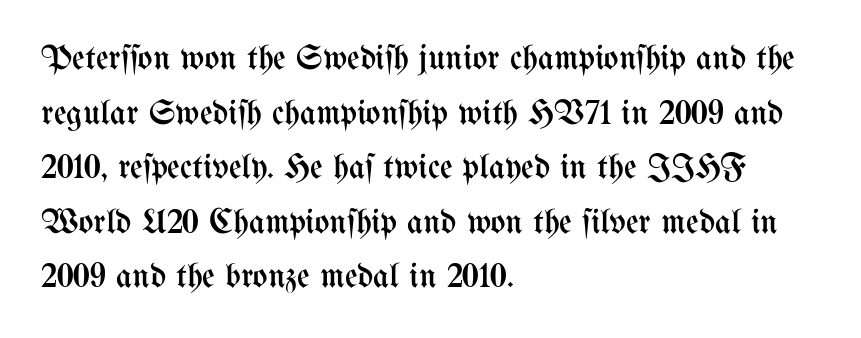
Layout note: lines flush left. The space directly below the letters is spotless. Observe the ordinary spacing: letters are neighbours, not strangers. Varying glyph widths throughout — classic text-font behaviour.
